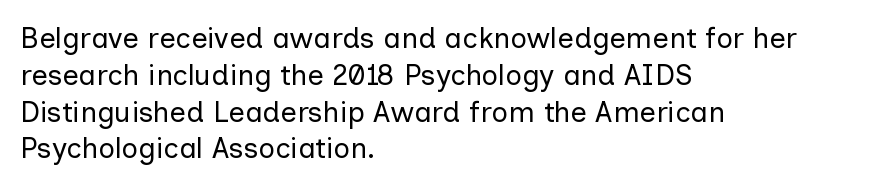
Q: Is the text bold? A: No.
Q: Is the text italic (slanted)? A: No, it is upright.
Q: Is the typeface a serif or a sans-serif typeface? A: Sans-serif.
Q: Is the text underlined? A: No.
Q: How is the paragraph aligned? A: Left-aligned.
Q: Is the spacing between letters normal or unusually wide? A: Normal.
Q: Is the spacing between lines tight, normal or loose? A: Normal.
Q: Width (condensed, normal, or wide)? A: Normal.
Q: Stroke contrast? A: Low.
Q: x-height? A: Medium.
Q: Monospaced? A: No.
